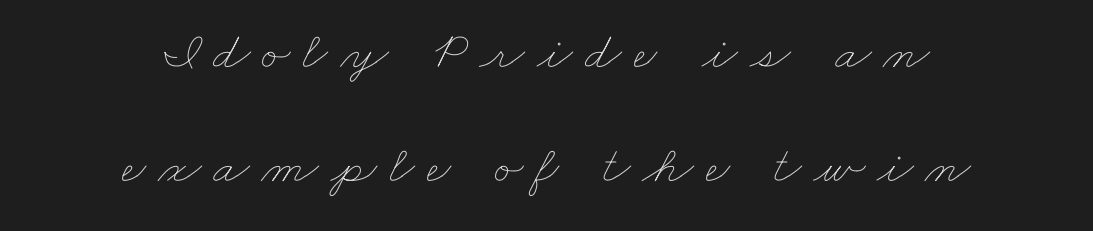
{"bold": "no", "weight": "thin", "width": "wide", "stroke_contrast": "low", "x_height": "small", "monospaced": "no", "underline": "no", "align": "center", "line_spacing": "loose", "line_spacing_ratio": 2.16, "letter_spacing": "wide", "letter_spacing_em": 0.22, "glyph_px": 53}
